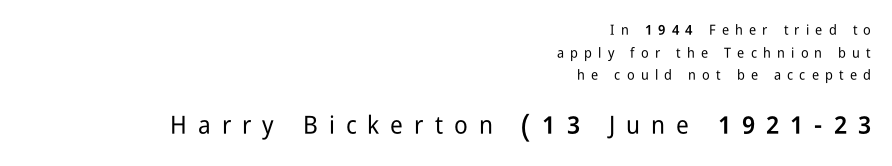
Regular leading. Teacher's note: observe the even right margin — that is flush-right alignment. These lines were composed using upright roman letters. Unmarked baselines from the first word to the last.
